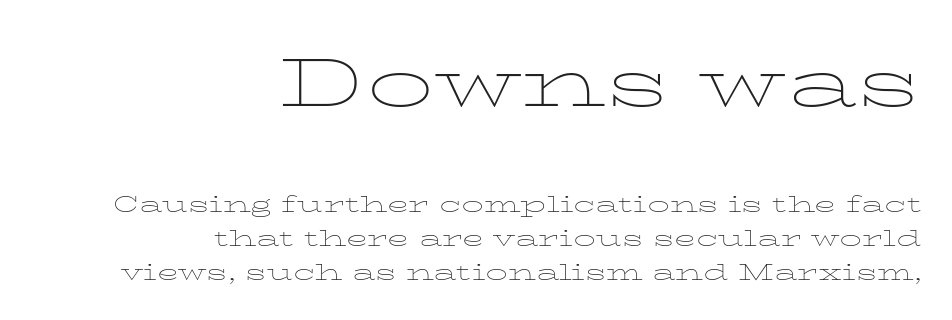
Q: Is the text bold? A: No.
Q: Is the text italic (slanted)? A: No, it is upright.
Q: Is the typeface a serif or a sans-serif typeface? A: Serif.
Q: Is the text underlined? A: No.
Q: How is the paragraph aligned? A: Right-aligned.
Q: Is the spacing between letters normal or unusually wide? A: Normal.
Q: Is the spacing between lines tight, normal or loose? A: Normal.
Q: Which block of text is set in a larger size, the first (top) or the second (bottom)? A: The first (top) one.
Q: Width (condensed, normal, or wide)? A: Wide.
Q: Stroke contrast? A: Low.
Q: x-height? A: Medium.
Q: Monospaced? A: No.
